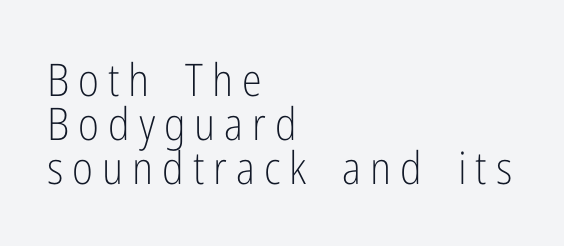
Character widths vary here, with narrow letters taking less room than wide ones. Plain, unruled lines of type. The face used here is rendered with a markedly widened letterfit. This block would grow much taller if given ordinary leading; it's compressed now.
